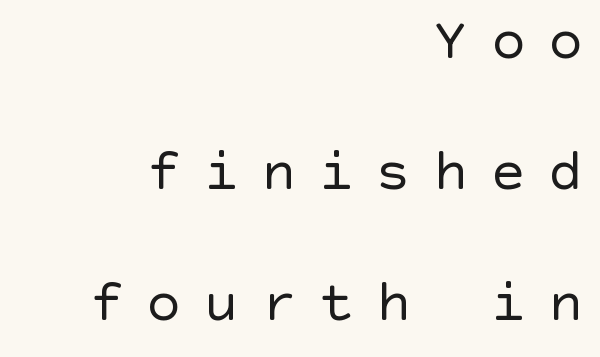
The image shows 58 px regular-weight sans-serif type, upright; set right-aligned, loose line spacing (2.26x), unusually wide letter spacing (+0.39 em), not underlined; a large x-height.
